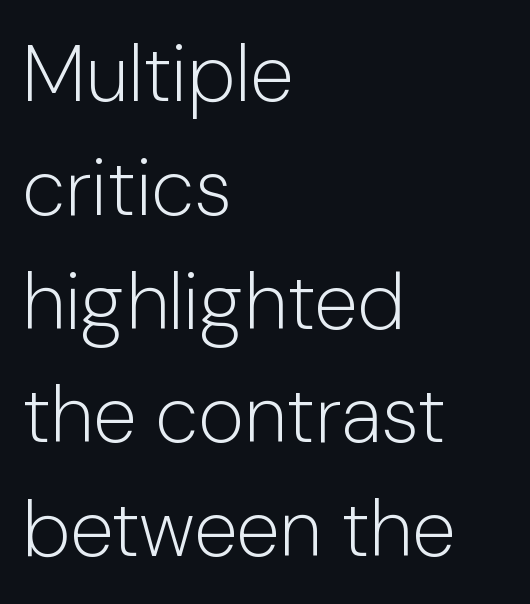
Nothing unusual about the tracking: characters are spaced as the font intends. Italic? Not at all — the glyphs are vertical. The foot of each line stays bare and open. Is the stroke heavy? The answer is a plain regular-or-lighter.
